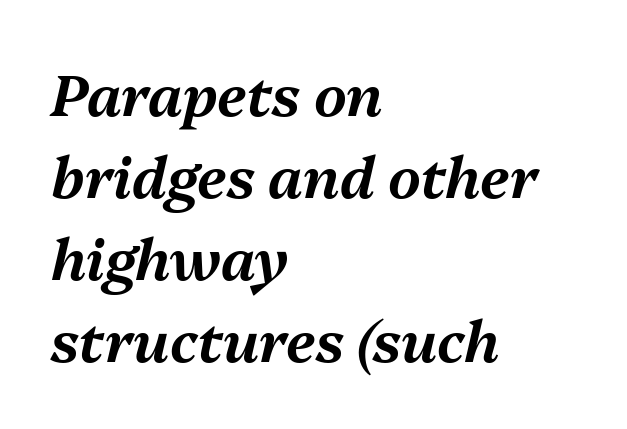
Q: Is the text italic (slanted)? A: Yes, it leans right by about 13 degrees.
Q: Is the text underlined? A: No.
Q: How is the paragraph aligned? A: Left-aligned.
Q: Is the spacing between letters normal or unusually wide? A: Normal.
Q: Is the spacing between lines tight, normal or loose? A: Normal.
Q: Width (condensed, normal, or wide)? A: Normal.
Q: Stroke contrast? A: Medium.
Q: x-height? A: Medium.
Q: Monospaced? A: No.
